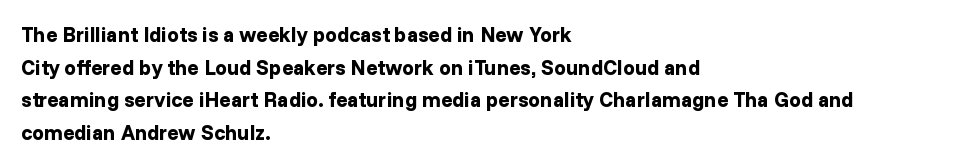
Q: Is the text bold? A: Yes.
Q: Is the text italic (slanted)? A: No, it is upright.
Q: Is the text underlined? A: No.
Q: How is the paragraph aligned? A: Left-aligned.
Q: Is the spacing between letters normal or unusually wide? A: Normal.
Q: Is the spacing between lines tight, normal or loose? A: Normal.
